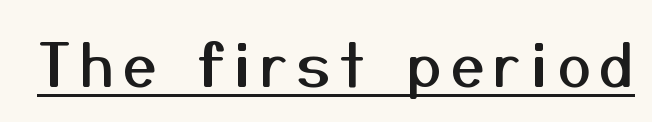
The image shows 59 px sans-serif type, upright; set underlined; medium stroke contrast and a medium x-height.
